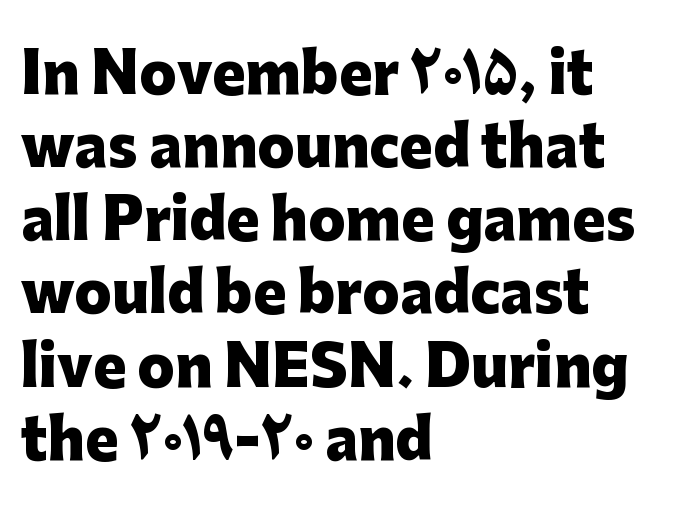
Clear beneath every line of the passage. A dark, heavy texture on the line: the type is bold. The typography opts for an upright posture over an oblique one. Here the designer chose a conventional face with non-uniform glyph widths.
